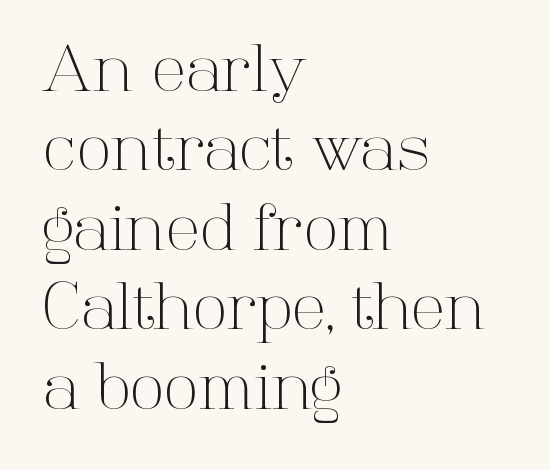
Varying glyph widths throughout — classic text-font behaviour. Students, observe: this is what conventionally led text looks like. Ascenders rise straight up at ninety degrees. Serif or sans? Serif — the stroke terminals have little feet.
